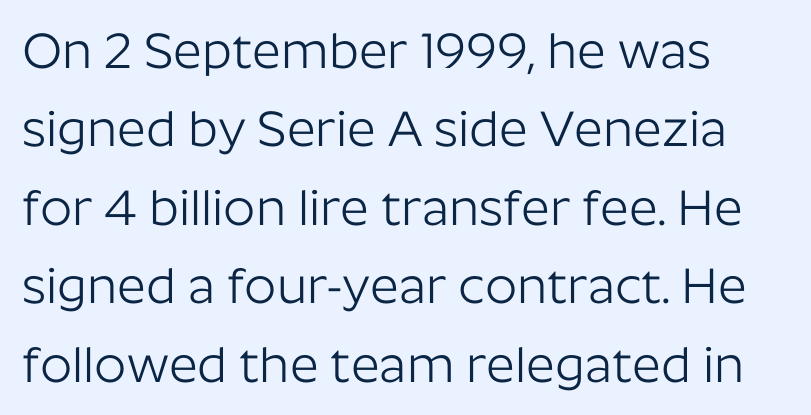
The image shows 50 px light sans-serif type, upright; set left-aligned, normal line spacing (1.57x), normal letter spacing, not underlined; low stroke contrast and a medium x-height.
